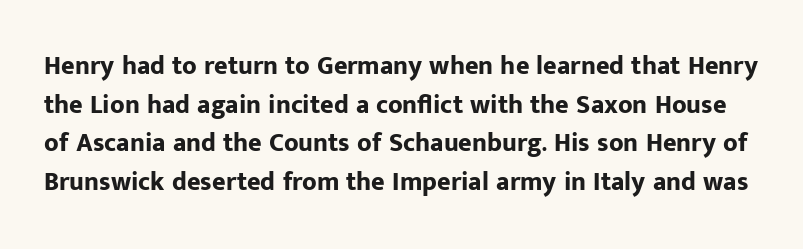
The rows are spaced the way most documents space them. In terms of letterspacing, this is plain default setting. Ascenders rise straight up at ninety degrees. The baseline area is clear. Typographic density is high because the face is bold.
